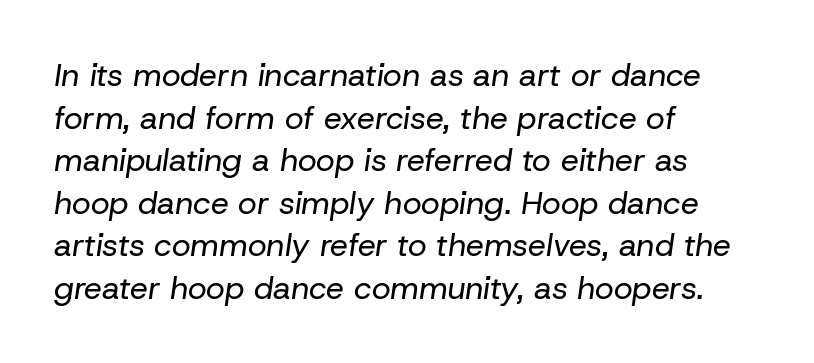
Posture: slanted. Is this a heavy cut? Hardly; it is regular or lighter. Descender tails drop into unmarked territory. Do the characters align in a grid? No, the font is proportional.
